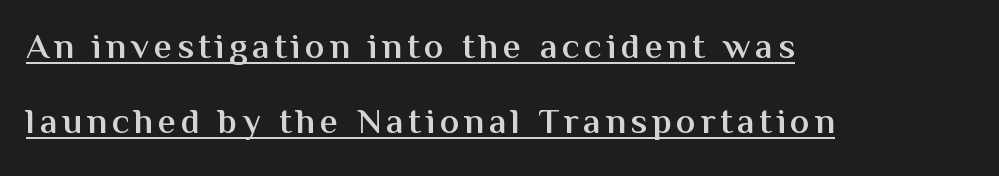
Layout note: lines flush left. Students, observe the line beneath the letters — that is underlining. Notice how the stems are strictly vertical — no italics here. Its strokes are somewhat broadened, the hallmark of semibold type. Looks like regular typesetting: each glyph gets only the width it needs.
